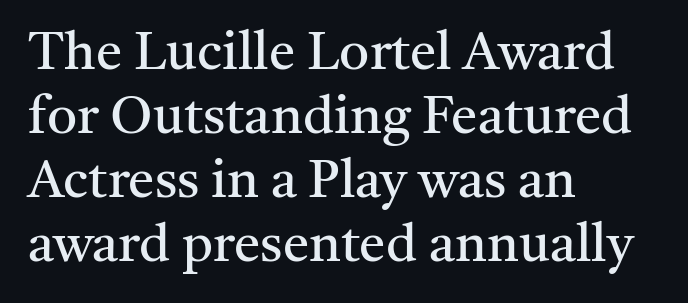
The image shows 53 px regular-weight serif type, upright; set left-aligned, line spacing 1.21x, normal letter spacing, not underlined; medium stroke contrast and a medium x-height.
